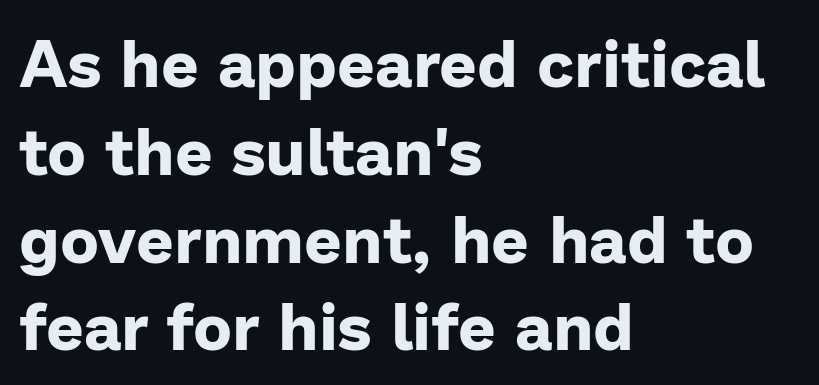
The image shows 66 px bold sans-serif type, upright; set left-aligned, normal line spacing (1.33x), normal letter spacing, not underlined; low stroke contrast and a medium x-height.
